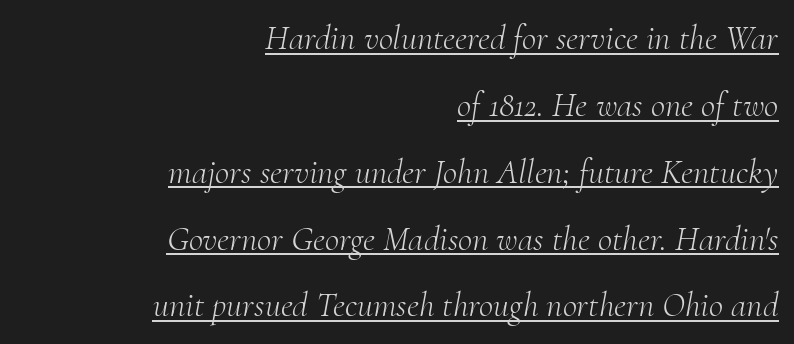
Q: Is the text bold? A: No.
Q: Is the text italic (slanted)? A: Yes, it leans right by about 10 degrees.
Q: Is the typeface a serif or a sans-serif typeface? A: Serif.
Q: Is the text underlined? A: Yes.
Q: How is the paragraph aligned? A: Right-aligned.
Q: Is the spacing between letters normal or unusually wide? A: Normal.
Q: Is the spacing between lines tight, normal or loose? A: Loose.
Q: Width (condensed, normal, or wide)? A: Normal.
Q: Stroke contrast? A: Medium.
Q: x-height? A: Small.
Q: Monospaced? A: No.
